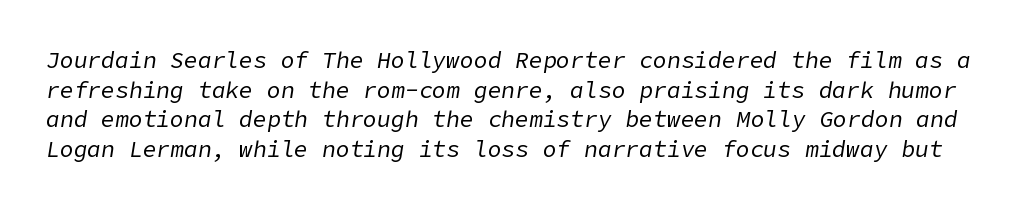
The image shows 23 px text type, italic (leaning right); set normal line spacing (1.29x), normal letter spacing, not underlined.
